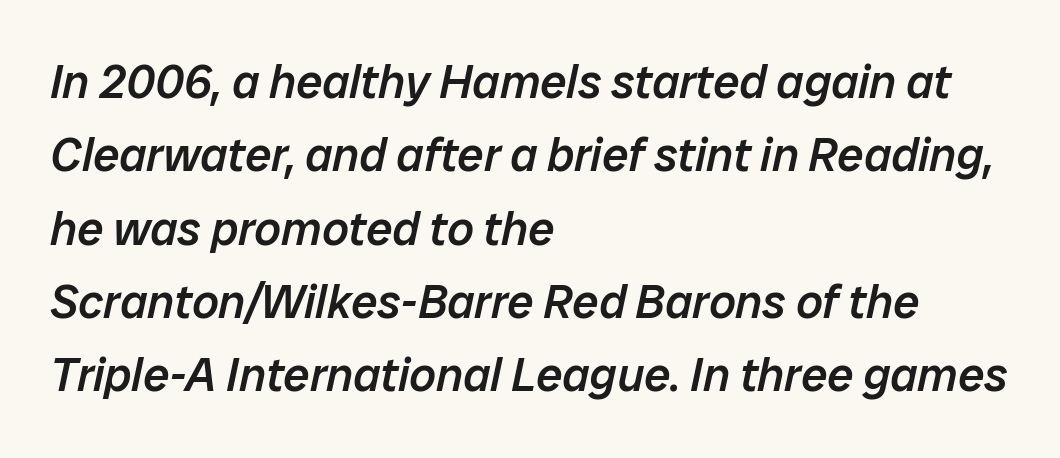
Q: Is the text bold? A: Semi-bold.
Q: Is the text italic (slanted)? A: Yes, it leans right by about 12 degrees.
Q: Is the text underlined? A: No.
Q: How is the paragraph aligned? A: Left-aligned.
Q: Is the spacing between letters normal or unusually wide? A: Normal.
Q: Is the spacing between lines tight, normal or loose? A: Normal.
Q: Width (condensed, normal, or wide)? A: Normal.
Q: Stroke contrast? A: Low.
Q: x-height? A: Medium.
Q: Monospaced? A: No.
